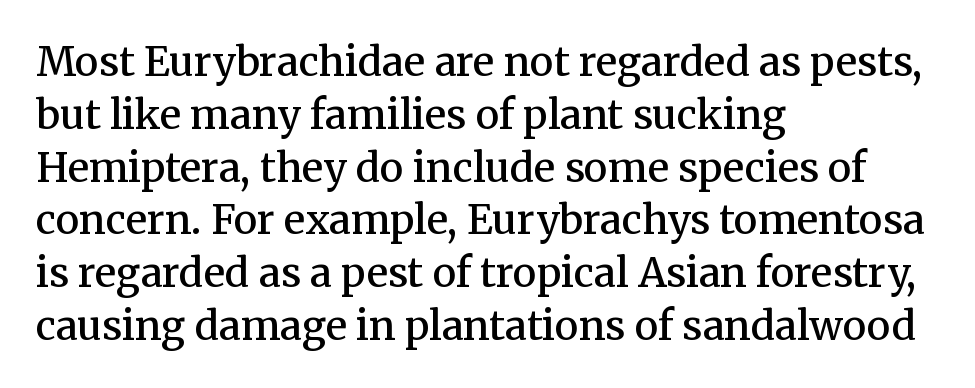
The image shows 40 px semibold serif type, upright; set left-aligned, normal line spacing (1.32x), normal letter spacing, not underlined; medium stroke contrast and a medium x-height.
